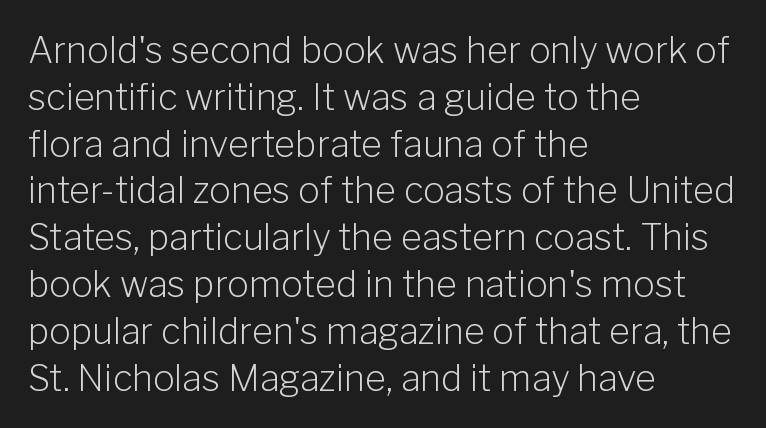
Q: Is the text bold? A: No.
Q: Is the text italic (slanted)? A: No, it is upright.
Q: Is the typeface a serif or a sans-serif typeface? A: Sans-serif.
Q: Is the text underlined? A: No.
Q: How is the paragraph aligned? A: Left-aligned.
Q: Is the spacing between letters normal or unusually wide? A: Normal.
Q: Is the spacing between lines tight, normal or loose? A: Normal.
Q: Width (condensed, normal, or wide)? A: Normal.
Q: Stroke contrast? A: Low.
Q: x-height? A: Medium.
Q: Monospaced? A: No.
